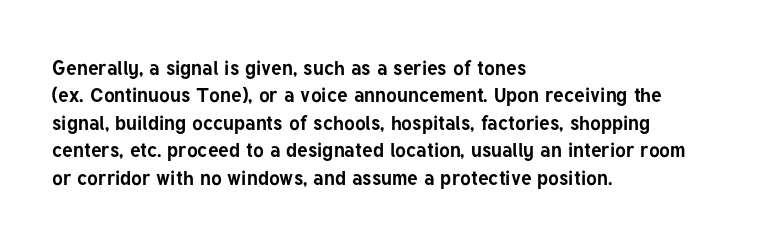
Here the glyphs are tracked normally, forming tight word shapes. The lettering stays uniformly vertical, giving the passage a roman look. The strokes are fattened all the way to bold. This sample keeps an unexceptional amount of space between lines. Underline: absent.
